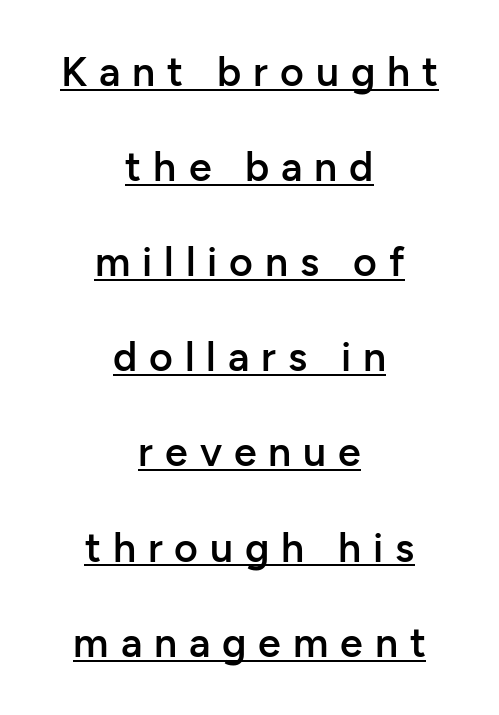
Check the space under the baseline: a stroke is drawn there. Set as a demibold, roughly 600 on the weight scale. The space between consecutive lines is lavish. Leftover space on each line is divided equally before and after the words.
